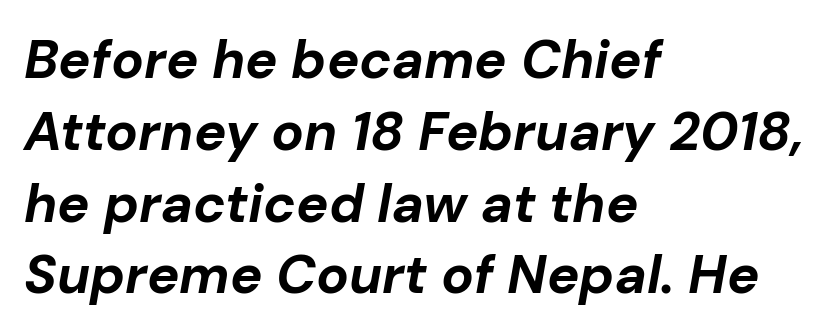
The image shows 54 px bold type, italic (leaning right); set left-aligned, normal line spacing (1.33x), normal letter spacing, not underlined; low stroke contrast and a medium x-height.
